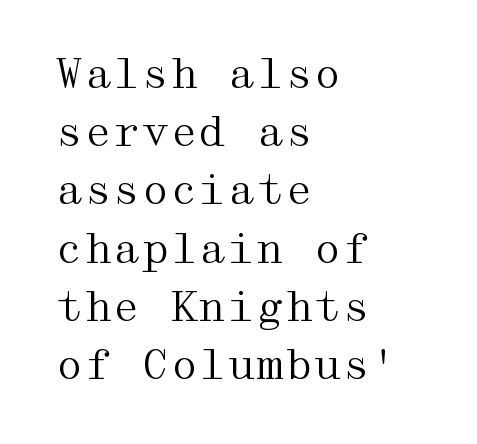
Letterform terminals end in serifs throughout the passage. Check under the words: just untouched page. Honestly, the row spacing looks completely unremarkable. The letters stand upright; this is a roman face. Is the stroke heavy? The answer is a plain regular-or-lighter.
